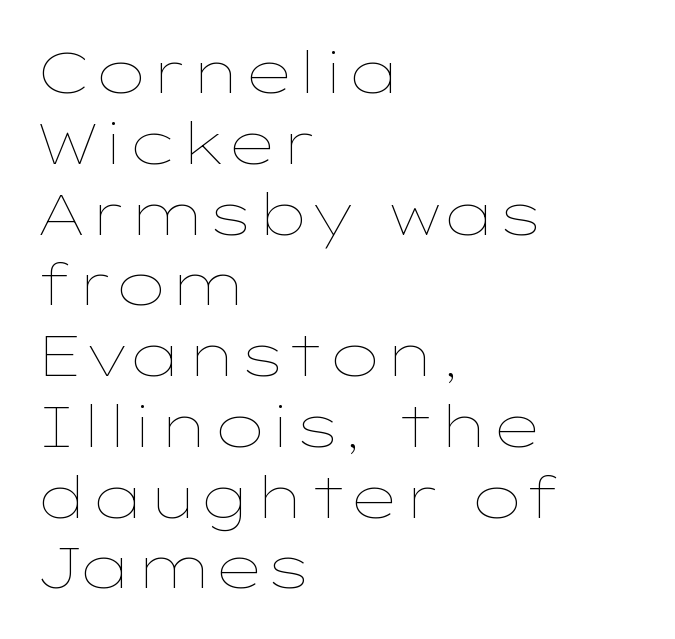
This sample has the flowing, uneven cadence of proportional lettering. Nothing unusual about the tracking: characters are spaced as the font intends. Compared with a centered layout, this one pins lines to the left instead. Posture: vertical.
